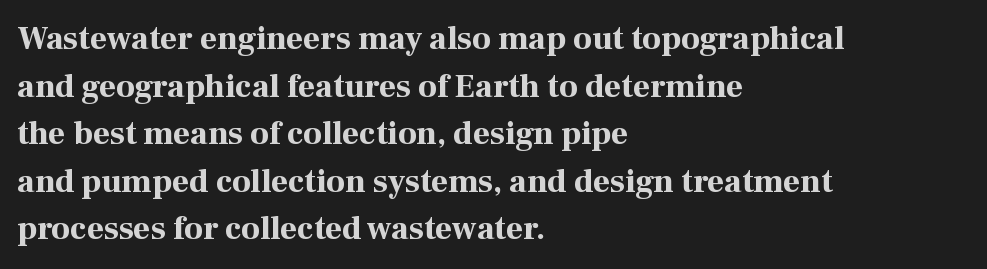
The image shows 33 px bold serif type, upright; set left-aligned, normal line spacing (1.44x), normal letter spacing, not underlined; high stroke contrast and a medium x-height.
